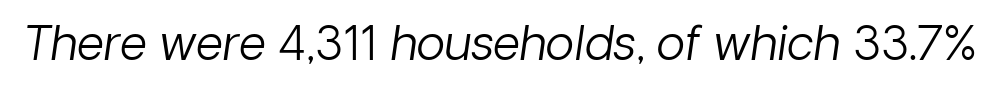
{"italic": "yes", "lean": "right", "slant_degrees": 8, "bold": "no", "weight": "light", "width": "normal", "stroke_contrast": "low", "x_height": "medium", "monospaced": "no", "underline": "no", "letter_spacing": "normal", "letter_spacing_em": 0.0, "glyph_px": 47}
